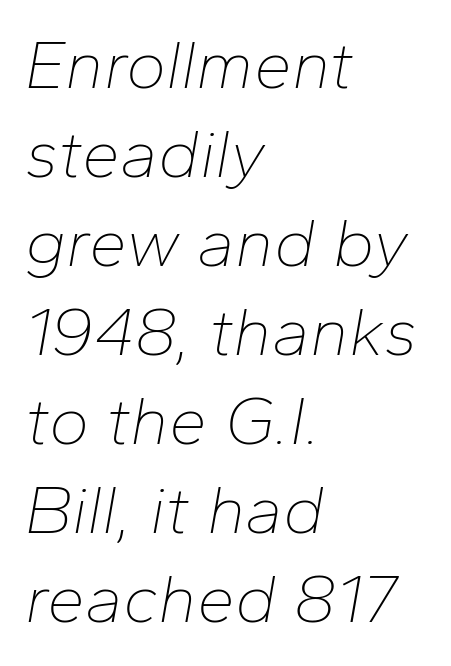
{"italic": "yes", "lean": "right", "slant_degrees": 10, "bold": "no", "weight": "thin", "width": "normal", "stroke_contrast": "low", "x_height": "medium", "monospaced": "no", "underline": "no", "align": "left", "line_spacing": "normal", "line_spacing_ratio": 1.31, "letter_spacing": "normal", "letter_spacing_em": 0.0, "glyph_px": 68}
